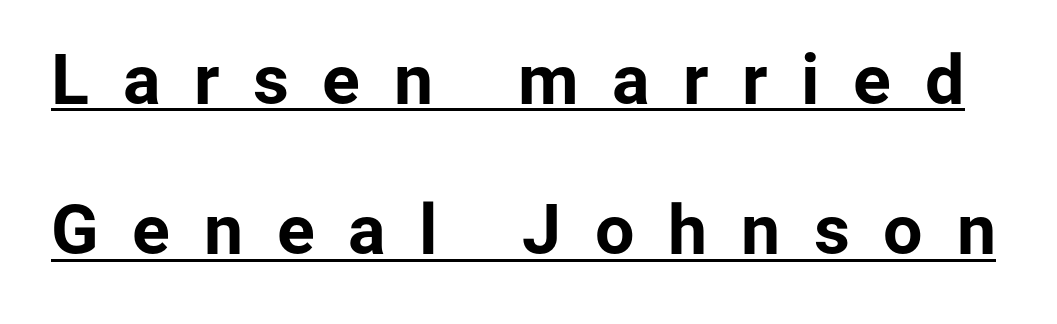
Q: Is the text bold? A: Yes.
Q: Is the text italic (slanted)? A: No, it is upright.
Q: Is the typeface a serif or a sans-serif typeface? A: Sans-serif.
Q: Is the text underlined? A: Yes.
Q: Is the spacing between letters normal or unusually wide? A: Unusually wide.
Q: Is the spacing between lines tight, normal or loose? A: Loose.
Q: Width (condensed, normal, or wide)? A: Normal.
Q: Stroke contrast? A: Low.
Q: x-height? A: Medium.
Q: Monospaced? A: No.
